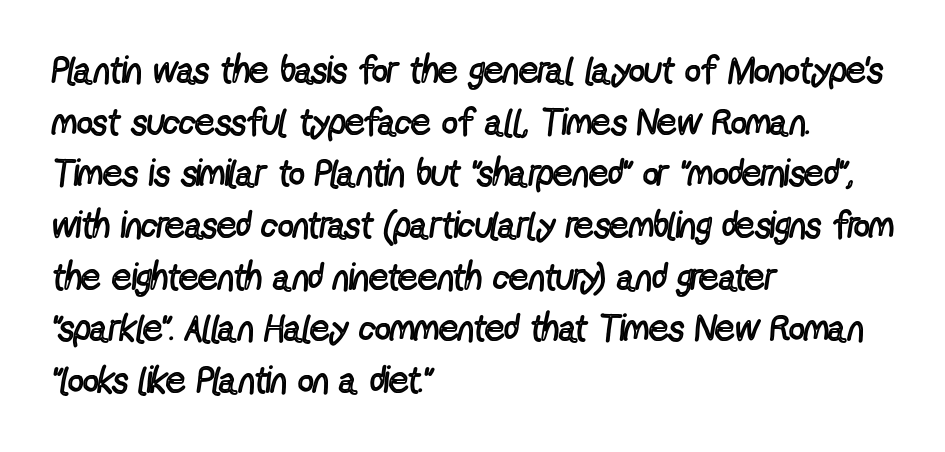
Examine the stroke ends and you'll find no serifs. Tracking here is standard; glyphs follow each other at the usual distance. Any mark beneath the type? The region is blank.
